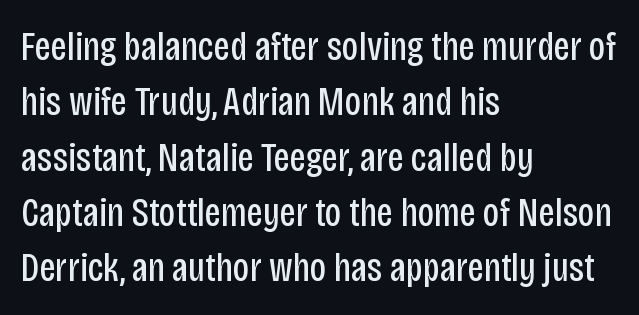
The image shows 41 px regular-weight, condensed sans-serif type, upright; set left-aligned, normal line spacing (1.35x), normal letter spacing, not underlined; low stroke contrast and a large x-height.
